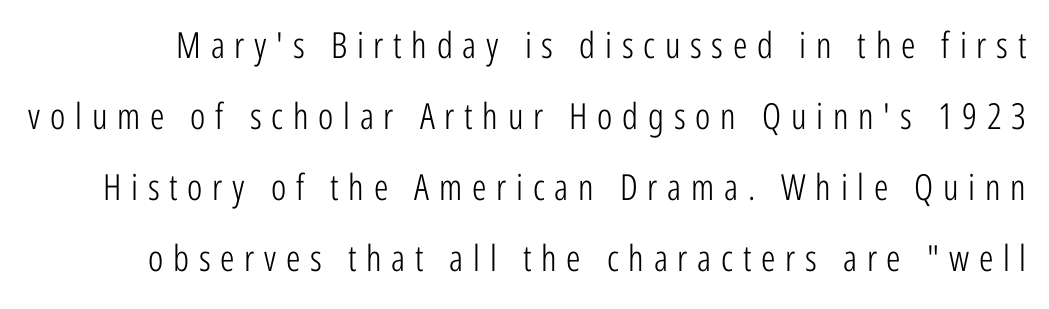
The image shows 36 px light, condensed sans-serif type, upright; set loose line spacing (1.97x), unusually wide letter spacing (+0.27 em), not underlined; low stroke contrast and a medium x-height.
